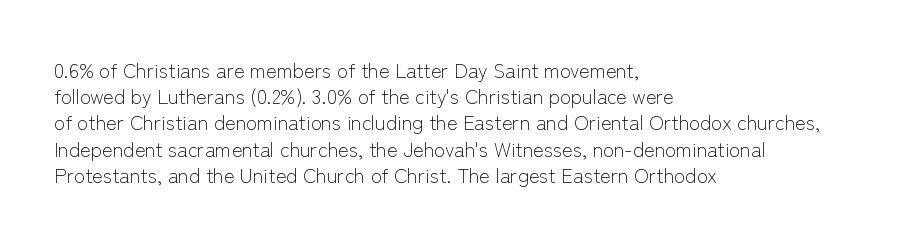
No chunkiness to these letters — they're not bold. Alignment: flush left. Do the letters lean? They stand straight. Horizontal bands of white between lines are of average thickness. Has an underline been added? It has not. Is the letter spacing exaggerated? No — it looks like the ordinary default.
